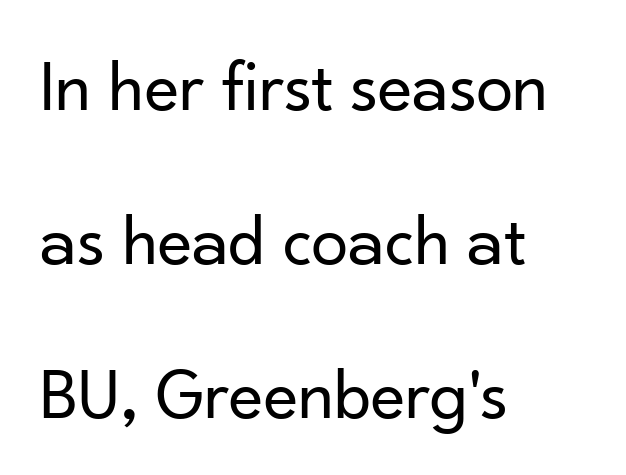
The image shows 74 px regular-weight sans-serif type, upright; set left-aligned, loose line spacing (2.08x), normal letter spacing, not underlined; low stroke contrast and a small x-height.
